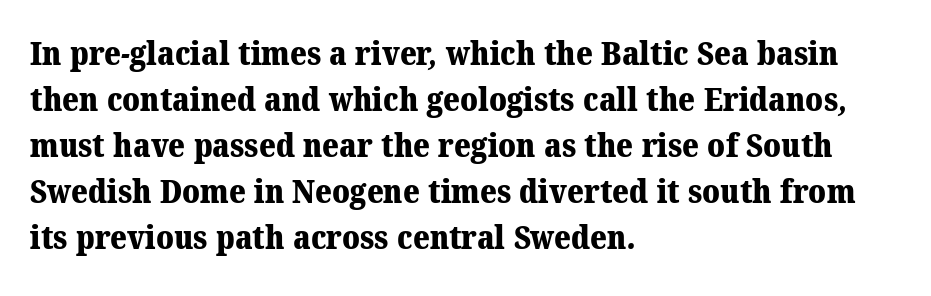
{"serif": "yes", "bold": "yes", "weight": "heavy", "width": "normal", "stroke_contrast": "medium", "x_height": "medium", "monospaced": "no", "underline": "no", "align": "left", "line_spacing": "normal", "line_spacing_ratio": 1.44, "letter_spacing": "normal", "letter_spacing_em": 0.0, "glyph_px": 32}
